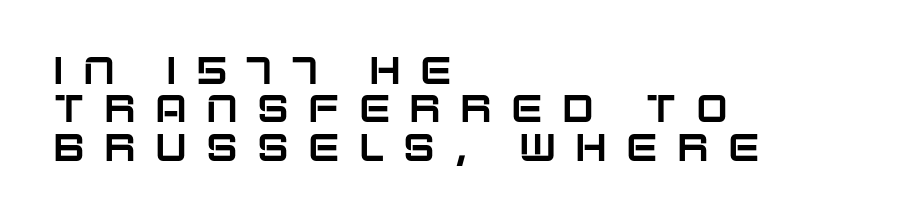
Q: Is the text italic (slanted)? A: No, it is upright.
Q: Is the typeface a serif or a sans-serif typeface? A: Sans-serif.
Q: Is the text underlined? A: No.
Q: How is the paragraph aligned? A: Left-aligned.
Q: Is the spacing between letters normal or unusually wide? A: Unusually wide.
Q: Is the spacing between lines tight, normal or loose? A: Tight.
Q: Width (condensed, normal, or wide)? A: Normal.
Q: Stroke contrast? A: Low.
Q: x-height? A: Large.
Q: Monospaced? A: No.
